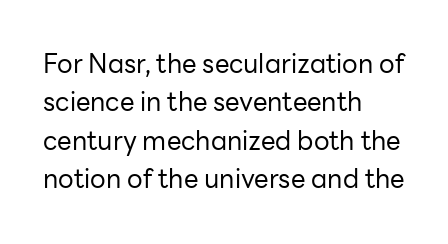
{"italic": "no", "bold": "no", "underline": "no", "align": "left", "line_spacing": "normal", "line_spacing_ratio": 1.48, "letter_spacing": "normal", "letter_spacing_em": 0.0, "glyph_px": 26}
